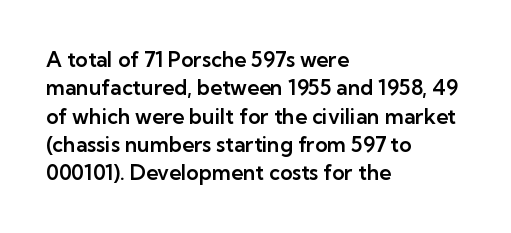
Q: Is the text italic (slanted)? A: No, it is upright.
Q: Is the text underlined? A: No.
Q: How is the paragraph aligned? A: Left-aligned.
Q: Is the spacing between letters normal or unusually wide? A: Normal.
Q: Is the spacing between lines tight, normal or loose? A: Normal.
